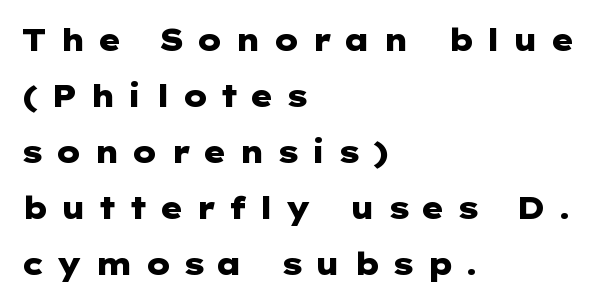
The image shows 30 px heavy, wide sans-serif type, upright; set left-aligned, line spacing 1.87x, unusually wide letter spacing (+0.38 em), not underlined; low stroke contrast and a medium x-height.
